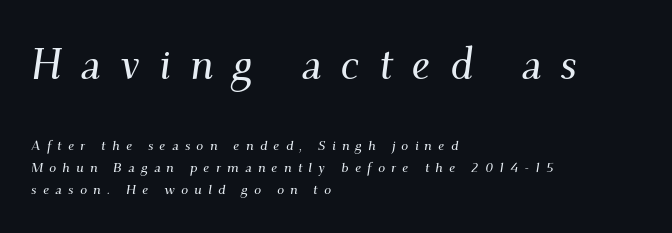
{"serif": "yes", "italic": "yes", "lean": "right", "slant_degrees": 9, "width": "normal", "stroke_contrast": "medium", "x_height": "small", "monospaced": "no", "underline": "no", "align": "left", "line_spacing": "normal", "line_spacing_ratio": 1.59, "letter_spacing": "wide", "letter_spacing_em": 0.44, "larger_block": "first", "size_ratio": 3.07, "glyph_px": 43}
